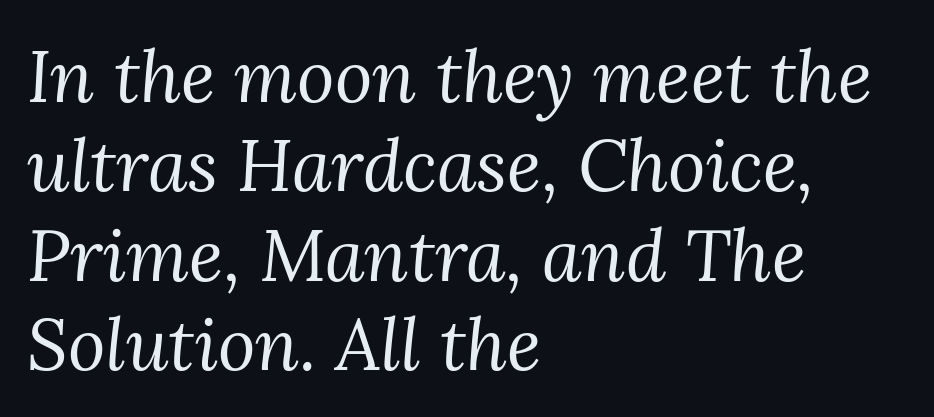
Q: Is the text bold? A: No.
Q: Is the text italic (slanted)? A: Yes, it leans right by about 3 degrees.
Q: Is the typeface a serif or a sans-serif typeface? A: Serif.
Q: Is the text underlined? A: No.
Q: How is the paragraph aligned? A: Left-aligned.
Q: Is the spacing between letters normal or unusually wide? A: Normal.
Q: Width (condensed, normal, or wide)? A: Normal.
Q: Stroke contrast? A: Medium.
Q: x-height? A: Medium.
Q: Monospaced? A: No.
